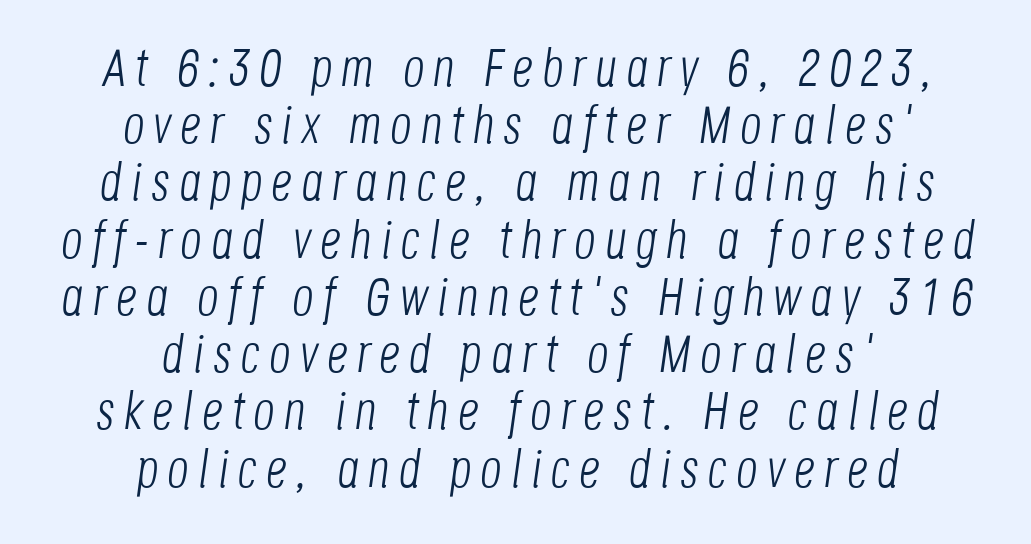
{"italic": "yes", "lean": "right", "slant_degrees": 8, "bold": "no", "weight": "light", "width": "condensed", "stroke_contrast": "low", "x_height": "large", "monospaced": "no", "underline": "no", "align": "center", "line_spacing": "tight", "line_spacing_ratio": 1.08, "glyph_px": 53}
